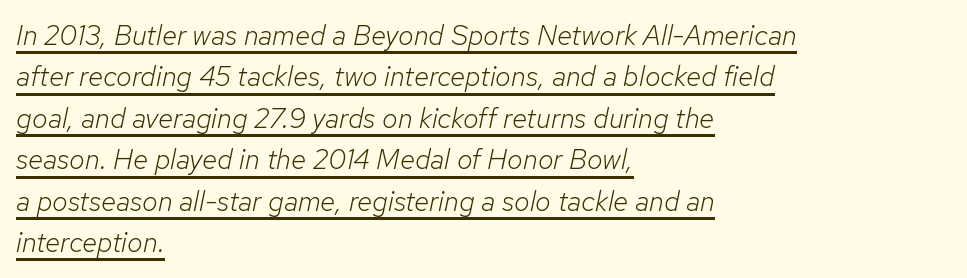
The image shows 28 px light type, italic (leaning right); set left-aligned, normal line spacing (1.48x), normal letter spacing, underlined; low stroke contrast and a medium x-height.
